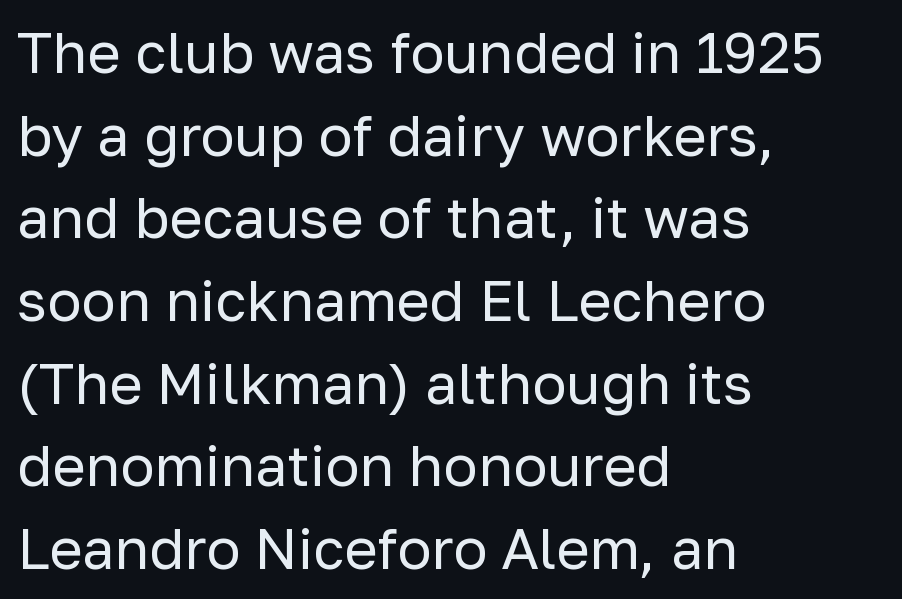
{"serif": "no", "italic": "no", "bold": "no", "weight": "regular", "width": "normal", "stroke_contrast": "low", "x_height": "medium", "monospaced": "no", "underline": "no", "align": "left", "line_spacing": "normal", "line_spacing_ratio": 1.45, "letter_spacing": "normal", "letter_spacing_em": 0.0, "glyph_px": 57}
